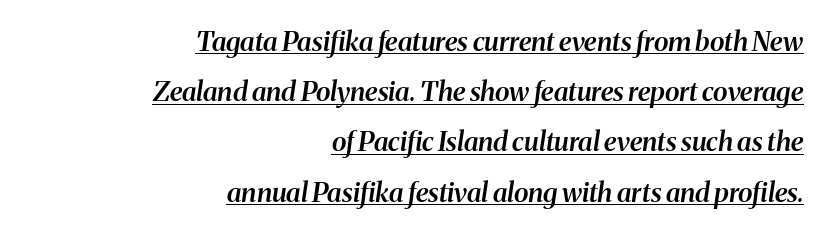
The image shows 27 px text type, italic (leaning right); set right-aligned, line spacing 1.86x, normal letter spacing, underlined.
